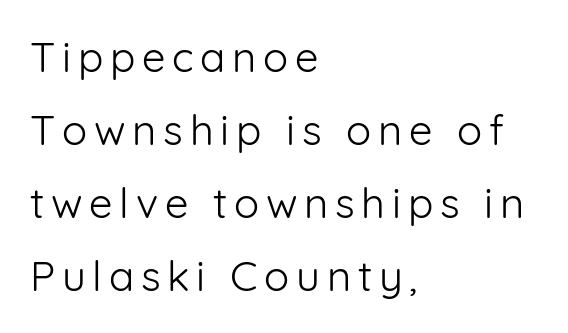
The image shows 42 px light sans-serif type, upright; set left-aligned, line spacing 1.74x, not underlined; low stroke contrast and a medium x-height.
